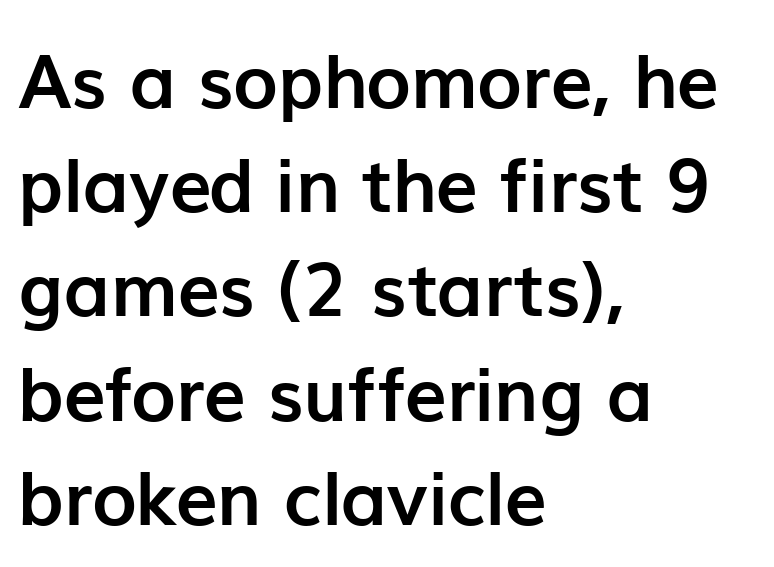
Q: Is the text bold? A: Yes.
Q: Is the text italic (slanted)? A: No, it is upright.
Q: Is the typeface a serif or a sans-serif typeface? A: Sans-serif.
Q: Is the text underlined? A: No.
Q: How is the paragraph aligned? A: Left-aligned.
Q: Is the spacing between letters normal or unusually wide? A: Normal.
Q: Is the spacing between lines tight, normal or loose? A: Normal.
Q: Width (condensed, normal, or wide)? A: Normal.
Q: Stroke contrast? A: Low.
Q: x-height? A: Medium.
Q: Monospaced? A: No.
